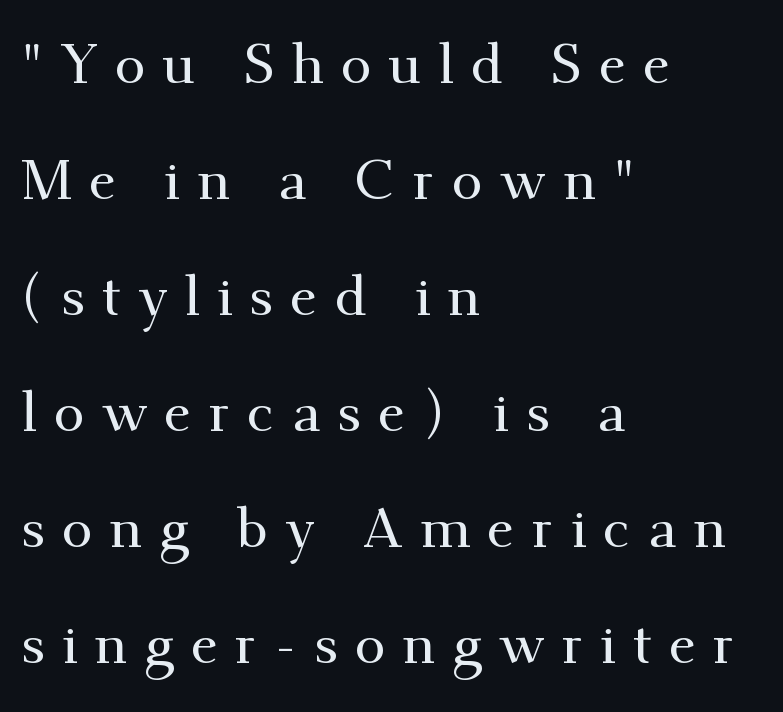
The image shows 56 px serif type, upright; set left-aligned, loose line spacing (2.07x), unusually wide letter spacing (+0.3 em), not underlined; medium stroke contrast and a small x-height.
